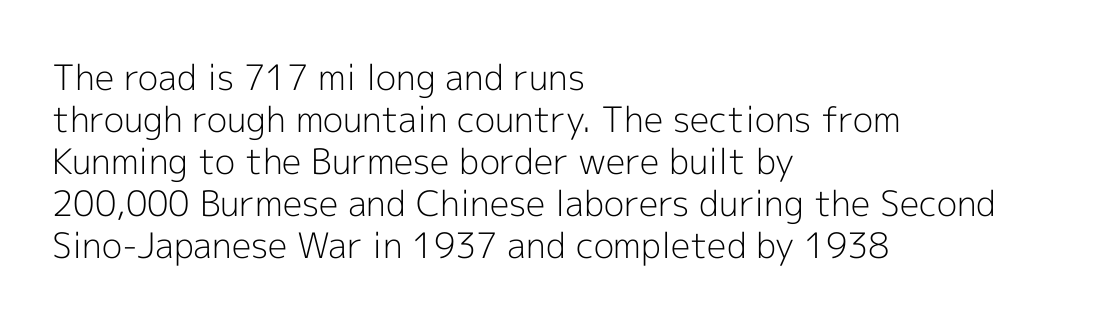
Q: Is the text bold? A: No.
Q: Is the text italic (slanted)? A: No, it is upright.
Q: Is the typeface a serif or a sans-serif typeface? A: Sans-serif.
Q: Is the text underlined? A: No.
Q: How is the paragraph aligned? A: Left-aligned.
Q: Is the spacing between letters normal or unusually wide? A: Normal.
Q: Width (condensed, normal, or wide)? A: Normal.
Q: x-height? A: Medium.
Q: Monospaced? A: No.
